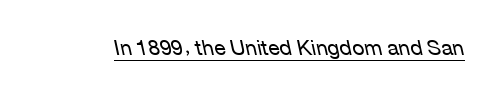
Q: Is the text bold? A: No.
Q: Is the text italic (slanted)? A: Yes, it leans left by about 12 degrees.
Q: Is the text underlined? A: Yes.
Q: Is the spacing between letters normal or unusually wide? A: Normal.
